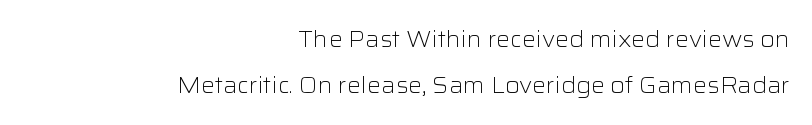
Posture: vertical. Is the stroke heavy? The answer is a plain regular-or-lighter. Quick note: interline space is abundant. The face used here is rendered with its standard letterfit.
